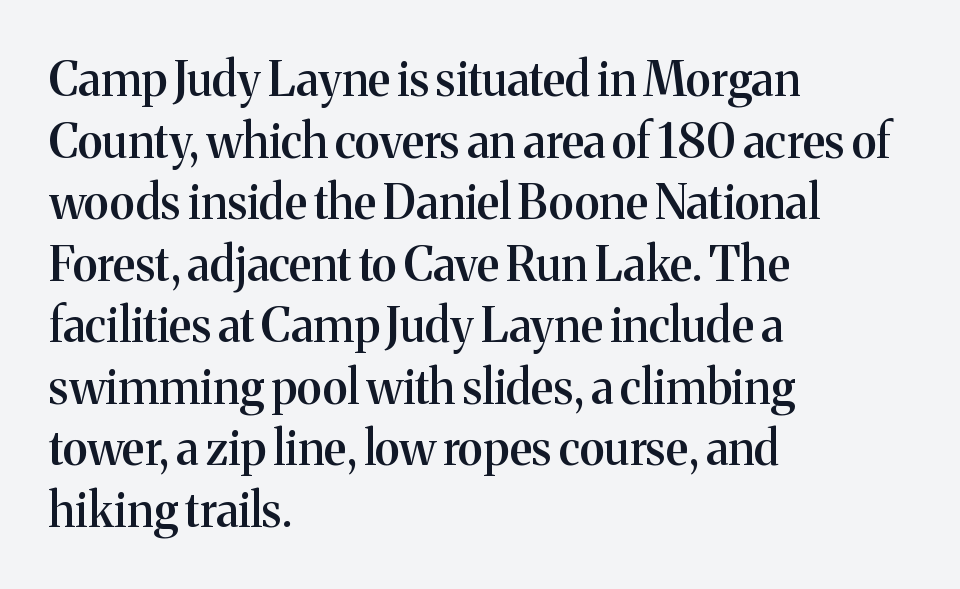
Underline: absent. A typesetter would call this leading conventional body-copy spacing. Do the letters lean? They stand straight. Do the characters align in a grid? No, the font is proportional.
